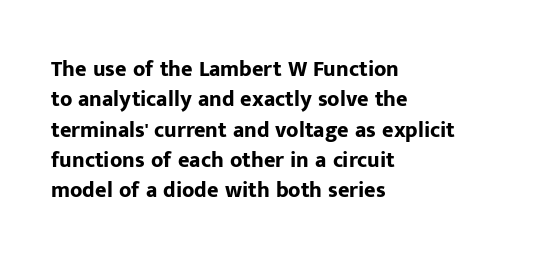
The image shows 22 px bold type, upright; set left-aligned, normal line spacing (1.38x), normal letter spacing, not underlined.
